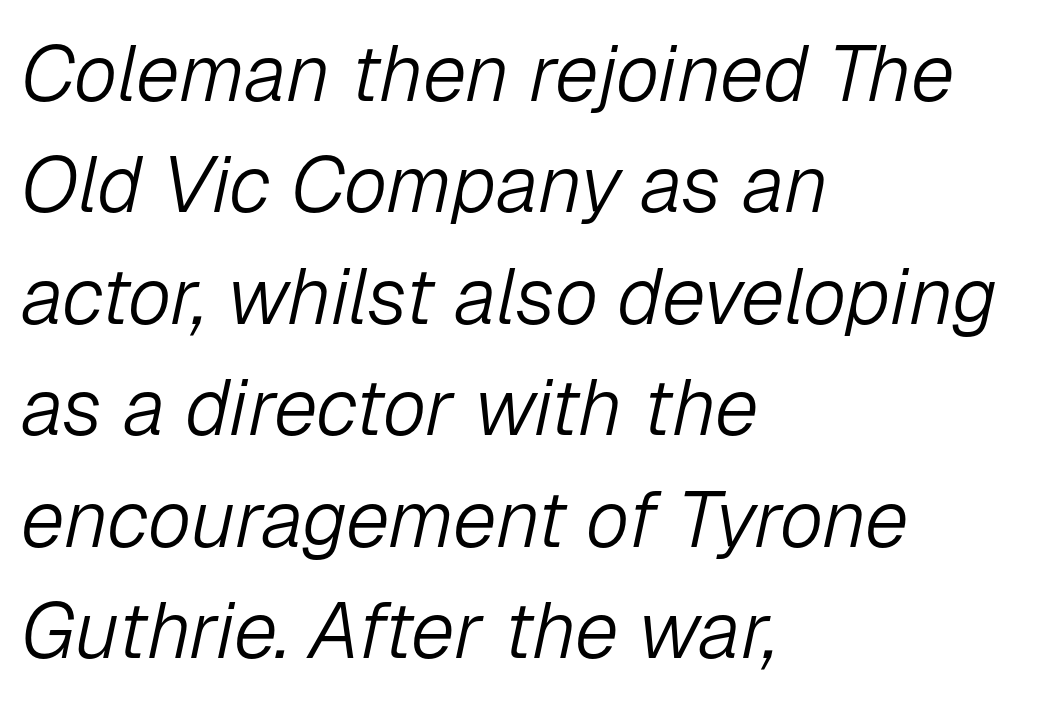
{"italic": "yes", "lean": "right", "slant_degrees": 12, "bold": "no", "weight": "light", "width": "normal", "stroke_contrast": "low", "x_height": "medium", "monospaced": "no", "underline": "no", "align": "left", "line_spacing": "normal", "line_spacing_ratio": 1.41, "letter_spacing": "normal", "letter_spacing_em": 0.0, "glyph_px": 79}
